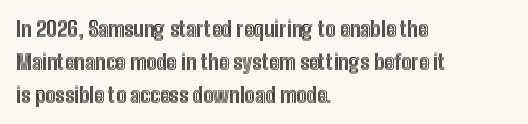
Q: Is the text italic (slanted)? A: No, it is upright.
Q: Is the text underlined? A: No.
Q: How is the paragraph aligned? A: Left-aligned.
Q: Is the spacing between letters normal or unusually wide? A: Normal.
Q: Is the spacing between lines tight, normal or loose? A: Normal.
